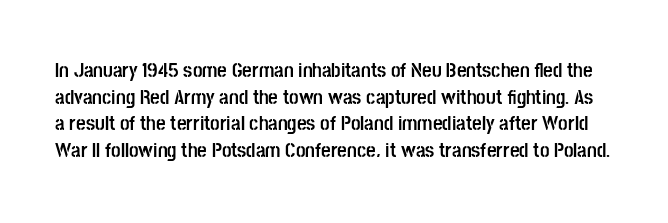
The image shows 21 px bold type, upright; set normal line spacing (1.27x), normal letter spacing, not underlined.
